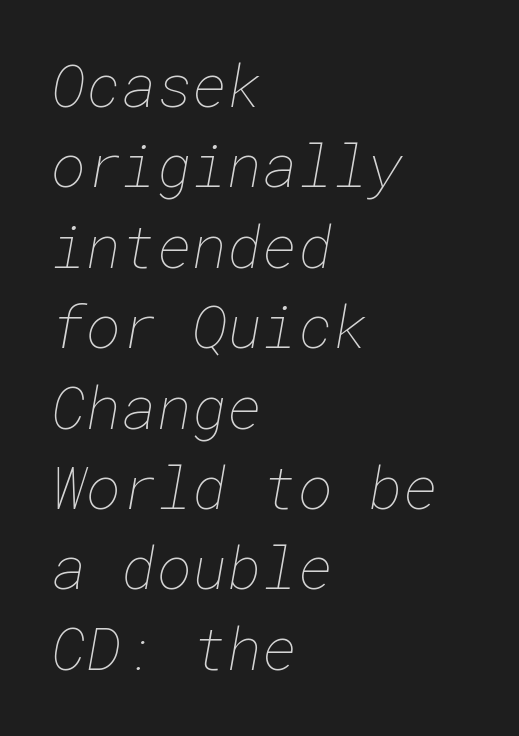
What stands out about the letter spacing? Nothing — it is the standard amount. Stem width sits at or under what a default text font uses. A clean baseline with only descenders dipping below it. Interline gaps are of average width in this sample.
